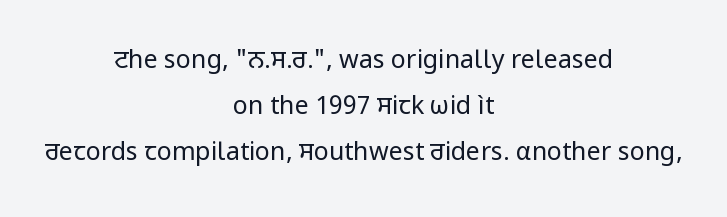
This reads as an unemphasized weight, regular at the heaviest. Ordinary non-slanted type is in use. A bare baseline throughout the passage. A student would call this center alignment; a typographer would say set centered.
